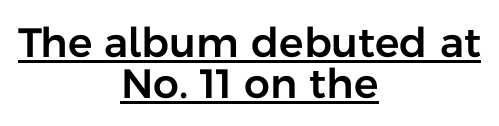
Q: Is the text italic (slanted)? A: No, it is upright.
Q: Is the typeface a serif or a sans-serif typeface? A: Sans-serif.
Q: Is the text underlined? A: Yes.
Q: How is the paragraph aligned? A: Centered.
Q: Is the spacing between letters normal or unusually wide? A: Normal.
Q: Is the spacing between lines tight, normal or loose? A: Tight.
Q: Width (condensed, normal, or wide)? A: Normal.
Q: Stroke contrast? A: Low.
Q: x-height? A: Medium.
Q: Monospaced? A: No.
